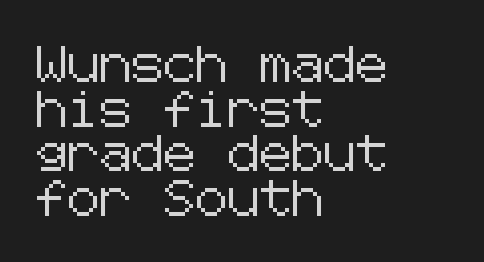
{"serif": "no", "italic": "no", "width": "normal", "stroke_contrast": "low", "x_height": "medium", "underline": "no", "align": "left", "line_spacing_ratio": 1.24, "letter_spacing": "normal", "letter_spacing_em": 0.0, "glyph_px": 36}
